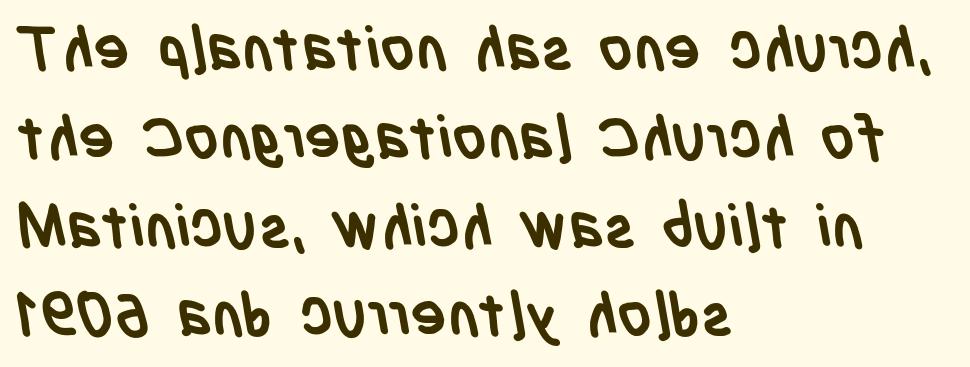
Caption: multi-line text, flush left, ragged right. Each word holds together tightly as a unit, with standard inter-letter gaps. The glyphs are unaccompanied by any horizontal stroke below them. Each letter keeps its own natural width here, so spacing adapts to shape. The rendering shows plain stroke endings on the letterforms — a sans-serif design. The characters look thick and weighty, a clear bold.
